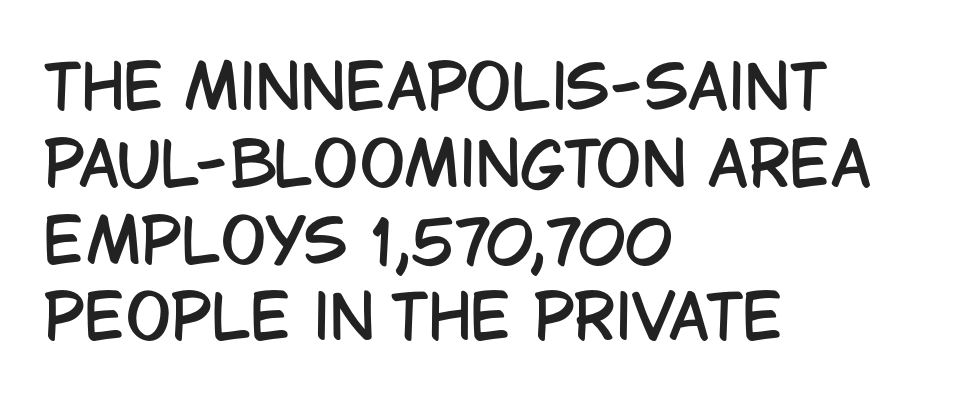
Q: Is the text italic (slanted)? A: No, it is upright.
Q: Is the typeface a serif or a sans-serif typeface? A: Sans-serif.
Q: Is the text underlined? A: No.
Q: How is the paragraph aligned? A: Left-aligned.
Q: Is the spacing between letters normal or unusually wide? A: Normal.
Q: Is the spacing between lines tight, normal or loose? A: Normal.
Q: Width (condensed, normal, or wide)? A: Condensed.
Q: Stroke contrast? A: Low.
Q: x-height? A: Large.
Q: Monospaced? A: No.
